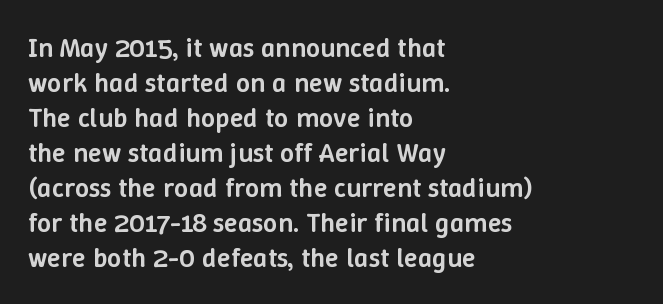
Is there any slant? The stems are plumb. These lines are rendered in a variable-pitch font. The sample has been set in demibold, a notch under bold. Words appear dense and cohesive because spacing is normal. The zone under the glyphs is completely vacant.
